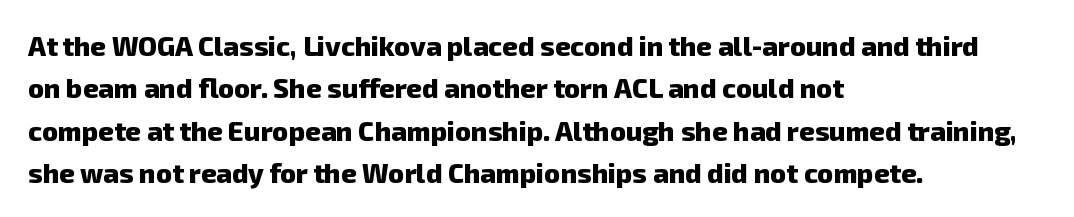
The image shows 27 px bold type; set left-aligned, normal line spacing (1.57x), normal letter spacing, not underlined.
